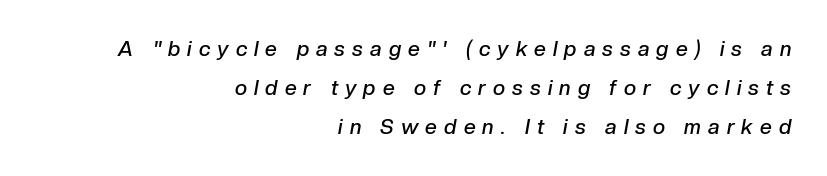
The image shows 21 px text type, italic (leaning right); set right-aligned, line spacing 1.86x, unusually wide letter spacing (+0.34 em), not underlined.
